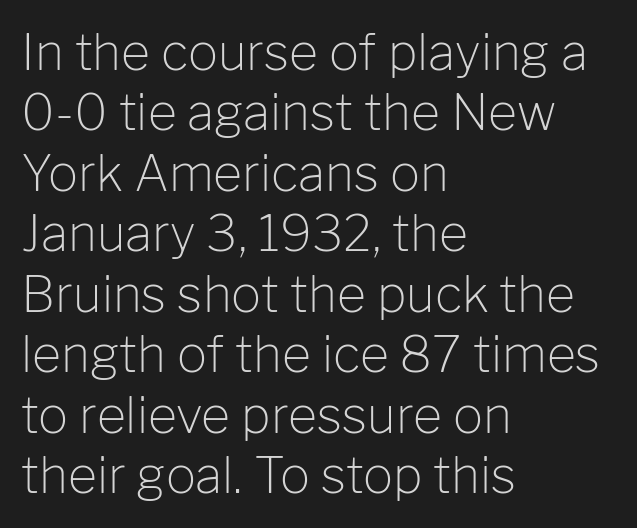
This is sans-serif lettering, the kind often seen on screens and signage. Does extra space separate the letters? No, they use regular spacing. Leftover space on each line is placed entirely after the last word. Note the varied advance widths — an 'i' is clearly narrower than an 'm'. Stroke mass is kept to a normal reading level or below. The lettering stays uniformly vertical, giving the passage a roman look.
